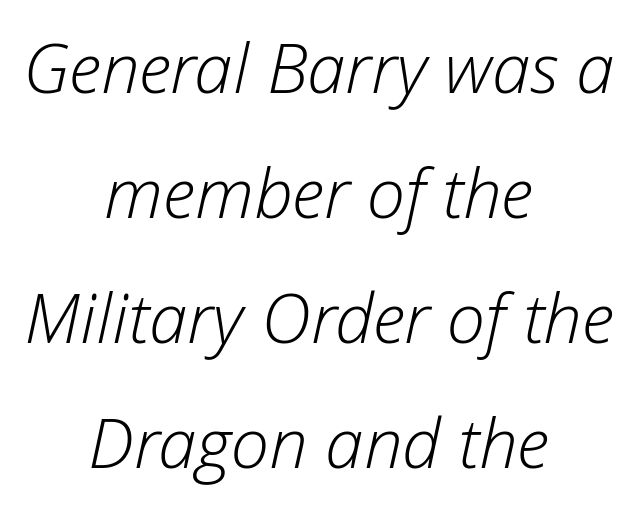
{"italic": "yes", "lean": "right", "slant_degrees": 12, "bold": "no", "weight": "light", "width": "normal", "stroke_contrast": "low", "x_height": "medium", "monospaced": "no", "underline": "no", "align": "center", "line_spacing_ratio": 1.81, "letter_spacing": "normal", "letter_spacing_em": 0.0, "glyph_px": 69}
